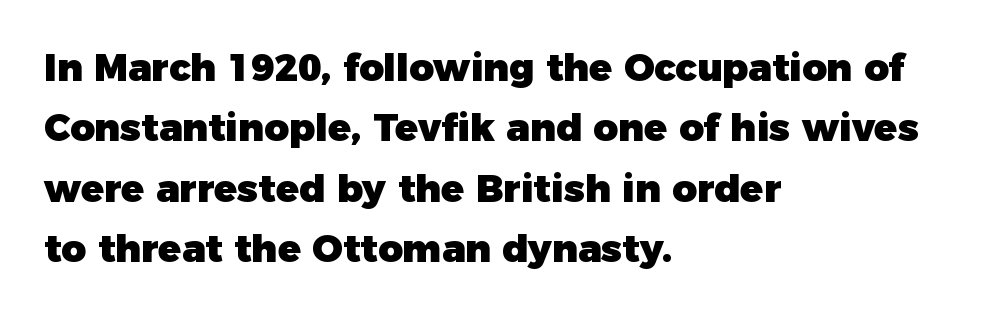
{"serif": "no", "italic": "no", "bold": "yes", "weight": "heavy", "width": "normal", "stroke_contrast": "low", "x_height": "medium", "monospaced": "no", "underline": "no", "align": "left", "line_spacing": "normal", "line_spacing_ratio": 1.59, "letter_spacing": "normal", "letter_spacing_em": 0.0, "glyph_px": 38}
